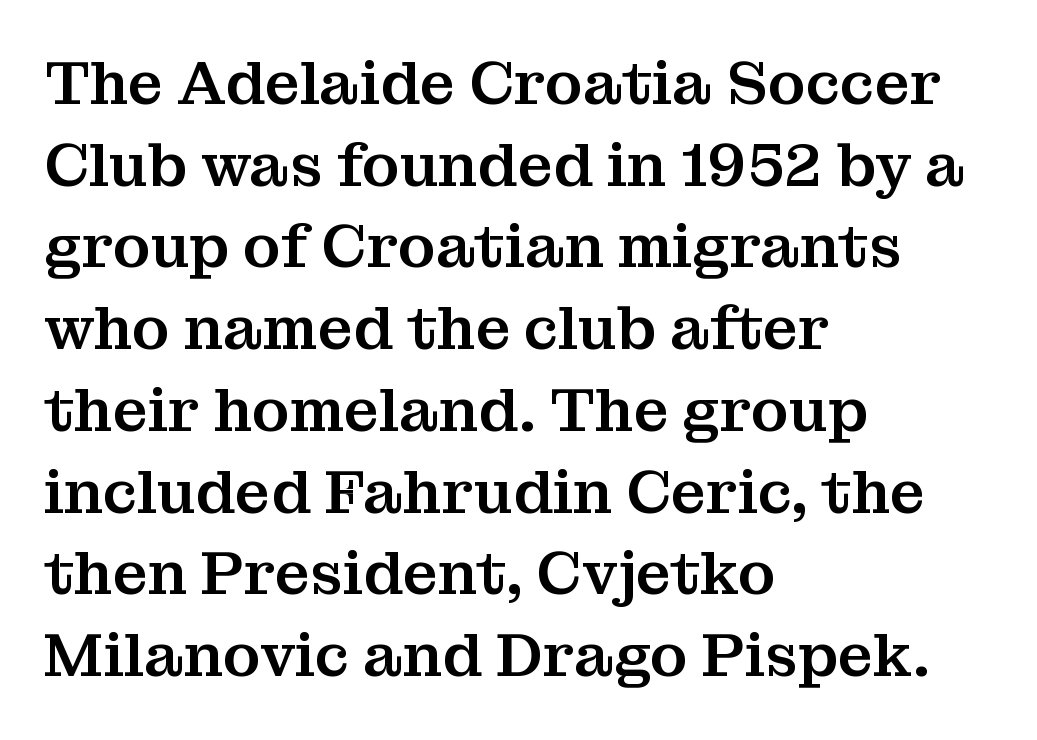
Q: Is the text italic (slanted)? A: No, it is upright.
Q: Is the typeface a serif or a sans-serif typeface? A: Serif.
Q: Is the text underlined? A: No.
Q: How is the paragraph aligned? A: Left-aligned.
Q: Is the spacing between letters normal or unusually wide? A: Normal.
Q: Is the spacing between lines tight, normal or loose? A: Normal.
Q: Width (condensed, normal, or wide)? A: Normal.
Q: Stroke contrast? A: Medium.
Q: x-height? A: Medium.
Q: Monospaced? A: No.
